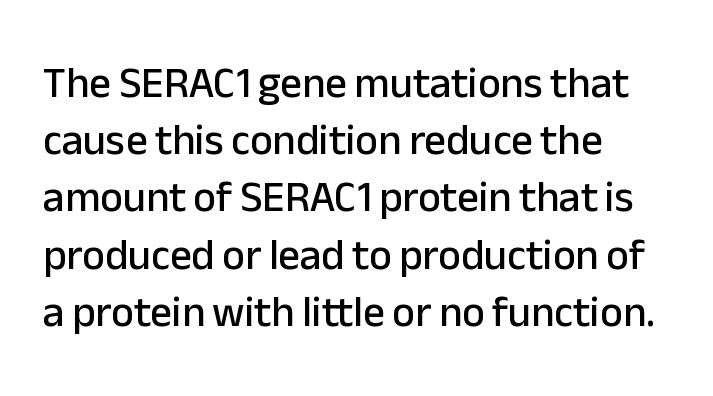
Q: Is the text italic (slanted)? A: No, it is upright.
Q: Is the typeface a serif or a sans-serif typeface? A: Sans-serif.
Q: Is the text underlined? A: No.
Q: How is the paragraph aligned? A: Left-aligned.
Q: Is the spacing between letters normal or unusually wide? A: Normal.
Q: Is the spacing between lines tight, normal or loose? A: Normal.
Q: Width (condensed, normal, or wide)? A: Normal.
Q: Stroke contrast? A: Low.
Q: x-height? A: Medium.
Q: Monospaced? A: No.
